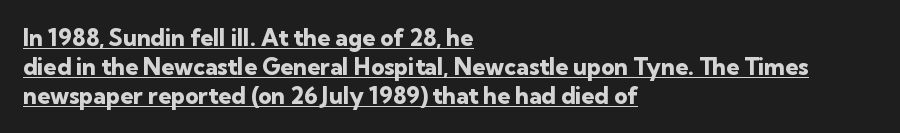
As a designer I'd log this as weight 700, bold. The paragraph has a hard left edge and a soft right edge. Tracking here is standard; glyphs follow each other at the usual distance. Posture: straight, roman, zero tilt. Baseline-to-baseline distance is the conventional proportion of letter height.
